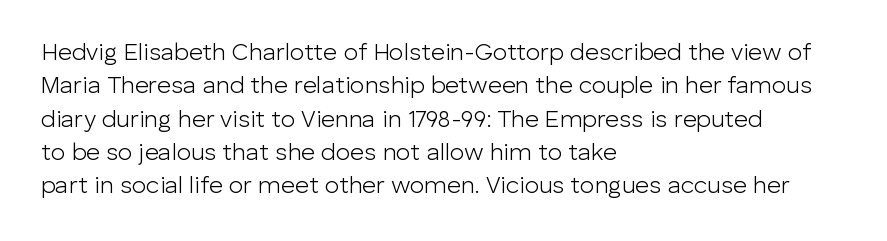
{"italic": "no", "bold": "no", "underline": "no", "align": "left", "line_spacing": "normal", "line_spacing_ratio": 1.39, "letter_spacing": "normal", "letter_spacing_em": 0.0, "glyph_px": 24}
